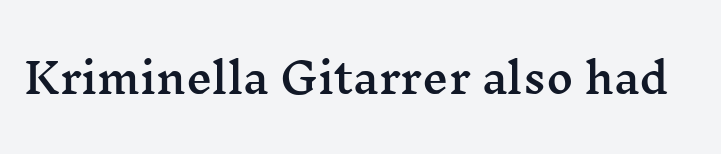
Standard letterfit; no display-style spreading of the glyphs. Posture: upright roman. Underline: absent. Think of a printed novel: that variable character pitch is what you see here.
